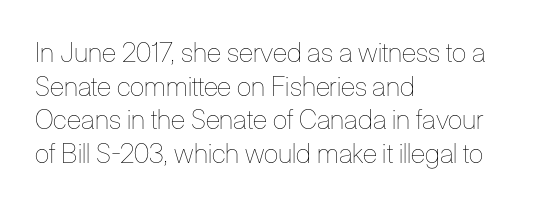
Q: Is the text bold? A: No.
Q: Is the text italic (slanted)? A: No, it is upright.
Q: Is the text underlined? A: No.
Q: How is the paragraph aligned? A: Left-aligned.
Q: Is the spacing between letters normal or unusually wide? A: Normal.
Q: Is the spacing between lines tight, normal or loose? A: Normal.
